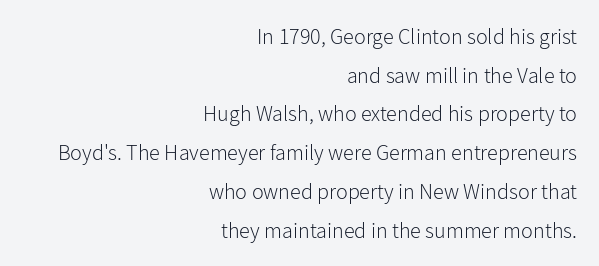
The image shows 22 px text type, upright; set right-aligned, line spacing 1.76x, normal letter spacing, not underlined.
